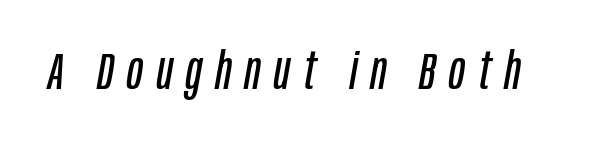
The image shows 51 px regular-weight, condensed type, italic (leaning right); set unusually wide letter spacing (+0.27 em), not underlined; low stroke contrast and a large x-height.
